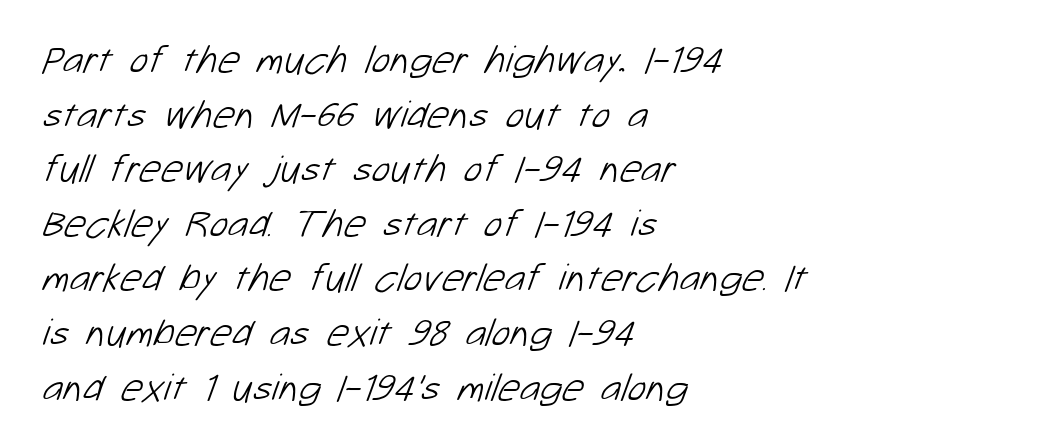
{"serif": "no", "bold": "no", "weight": "light", "width": "normal", "stroke_contrast": "low", "x_height": "medium", "monospaced": "no", "underline": "no", "align": "left", "line_spacing": "normal", "line_spacing_ratio": 1.4, "letter_spacing": "normal", "letter_spacing_em": 0.0, "glyph_px": 39}
